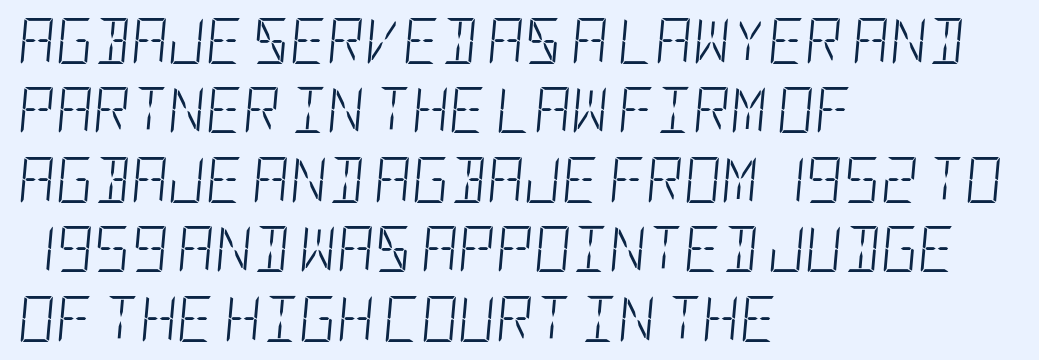
Unmarked baselines from the first word to the last. Weight class: somewhere from thin through regular. Glyph-to-glyph distance matches everyday printed text. Slanted lettering throughout. These lines sit exactly where default settings would place them. Is the block centered? No — it sits flush against the left margin.
